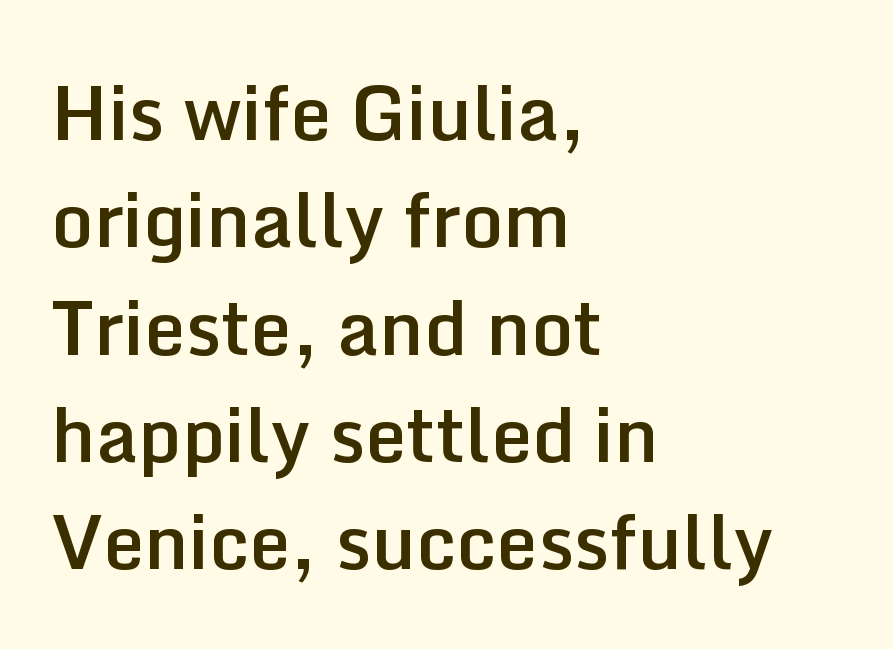
Q: Is the text bold? A: Semi-bold.
Q: Is the text italic (slanted)? A: No, it is upright.
Q: Is the typeface a serif or a sans-serif typeface? A: Sans-serif.
Q: Is the text underlined? A: No.
Q: How is the paragraph aligned? A: Left-aligned.
Q: Is the spacing between letters normal or unusually wide? A: Normal.
Q: Is the spacing between lines tight, normal or loose? A: Normal.
Q: Width (condensed, normal, or wide)? A: Normal.
Q: Stroke contrast? A: Low.
Q: x-height? A: Medium.
Q: Monospaced? A: No.
